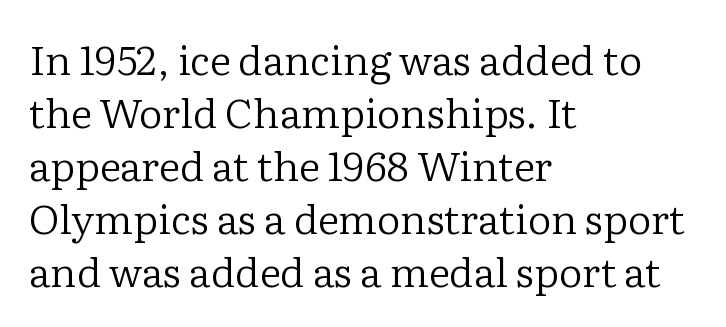
The image shows 41 px regular-weight serif type, upright; set left-aligned, normal line spacing (1.29x), normal letter spacing, not underlined; low stroke contrast and a medium x-height.
